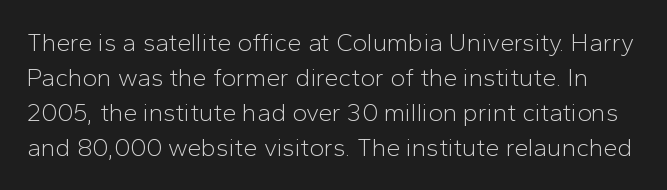
Q: Is the text bold? A: No.
Q: Is the text italic (slanted)? A: No, it is upright.
Q: Is the text underlined? A: No.
Q: Is the spacing between letters normal or unusually wide? A: Normal.
Q: Is the spacing between lines tight, normal or loose? A: Normal.
